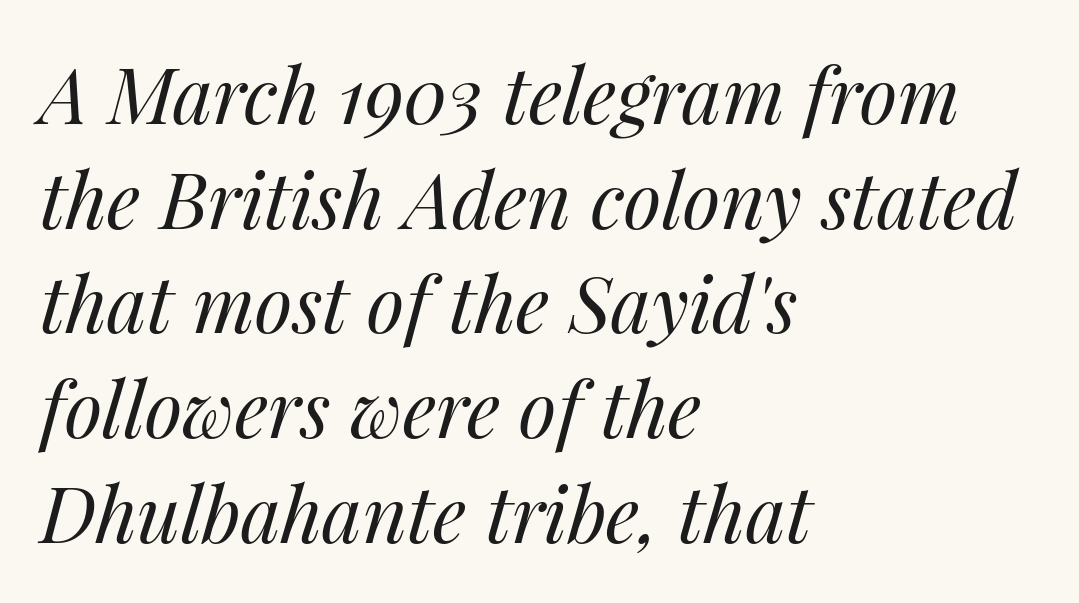
The image shows 77 px regular-weight type, italic (leaning right); set left-aligned, normal line spacing (1.36x), normal letter spacing, not underlined; medium stroke contrast and a medium x-height.
